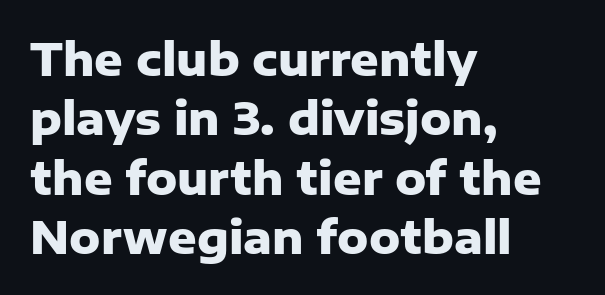
Q: Is the text bold? A: Yes.
Q: Is the text italic (slanted)? A: No, it is upright.
Q: Is the typeface a serif or a sans-serif typeface? A: Sans-serif.
Q: Is the text underlined? A: No.
Q: How is the paragraph aligned? A: Left-aligned.
Q: Is the spacing between letters normal or unusually wide? A: Normal.
Q: Is the spacing between lines tight, normal or loose? A: Normal.
Q: Width (condensed, normal, or wide)? A: Normal.
Q: Stroke contrast? A: Low.
Q: x-height? A: Medium.
Q: Monospaced? A: No.
